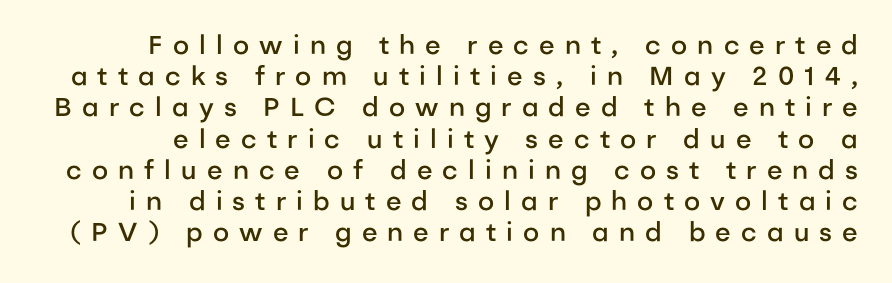
The image shows 26 px text type, upright; set line spacing 1.2x, unusually wide letter spacing (+0.39 em), not underlined.
